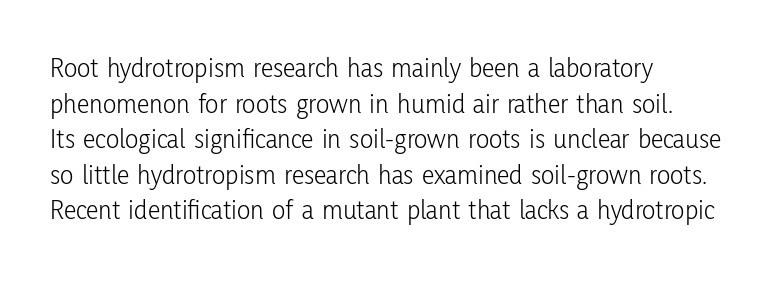
{"serif": "no", "italic": "no", "bold": "no", "weight": "light", "width": "condensed", "stroke_contrast": "low", "x_height": "medium", "monospaced": "no", "underline": "no", "align": "left", "line_spacing": "normal", "line_spacing_ratio": 1.27, "letter_spacing": "normal", "letter_spacing_em": 0.0, "glyph_px": 28}
